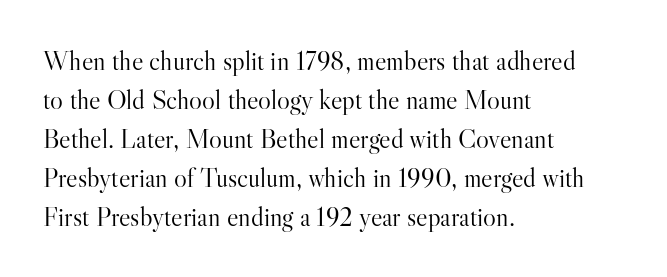
Q: Is the text bold? A: No.
Q: Is the text italic (slanted)? A: No, it is upright.
Q: Is the text underlined? A: No.
Q: How is the paragraph aligned? A: Left-aligned.
Q: Is the spacing between letters normal or unusually wide? A: Normal.
Q: Is the spacing between lines tight, normal or loose? A: Normal.
